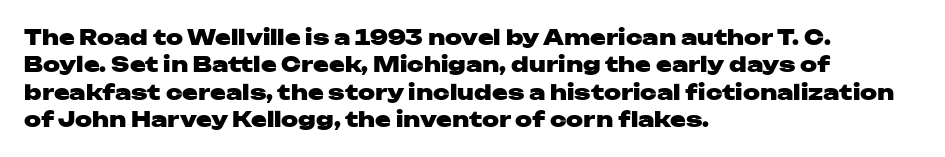
{"italic": "no", "bold": "yes", "underline": "no", "align": "left", "line_spacing": "normal", "line_spacing_ratio": 1.3, "letter_spacing": "normal", "letter_spacing_em": 0.0, "glyph_px": 21}
